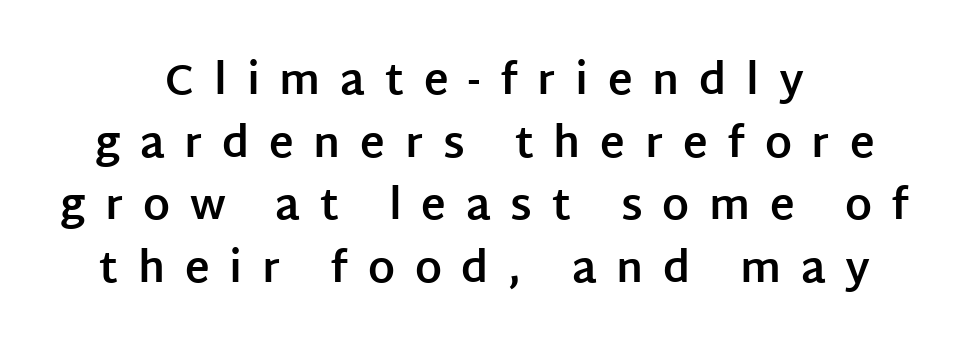
Q: Is the text bold? A: Yes.
Q: Is the text italic (slanted)? A: No, it is upright.
Q: Is the typeface a serif or a sans-serif typeface? A: Sans-serif.
Q: Is the text underlined? A: No.
Q: How is the paragraph aligned? A: Centered.
Q: Is the spacing between letters normal or unusually wide? A: Unusually wide.
Q: Is the spacing between lines tight, normal or loose? A: Normal.
Q: Width (condensed, normal, or wide)? A: Normal.
Q: Stroke contrast? A: Low.
Q: x-height? A: Large.
Q: Monospaced? A: No.
